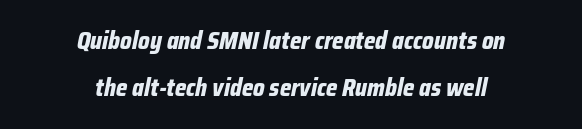
The axis of the letterforms is tilted away from vertical. Short and long lines alike share a common midpoint. No word sits above an underline. Look at the stroke-to-counter ratio: heavy, a bold. The vertical gap from one line to the next is large.
